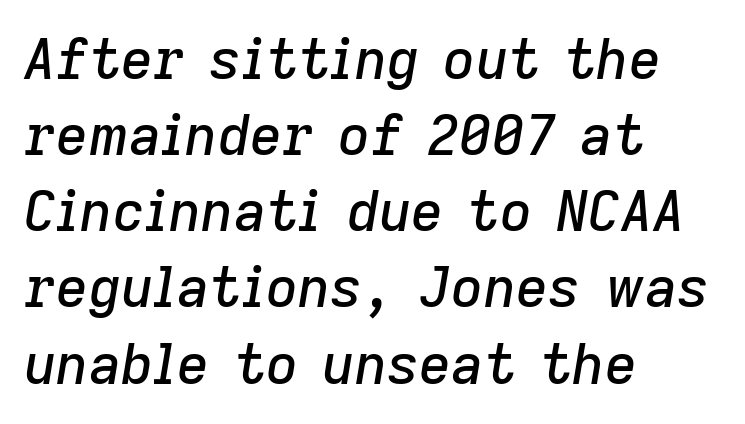
{"italic": "yes", "lean": "right", "slant_degrees": 9, "width": "normal", "stroke_contrast": "low", "x_height": "medium", "monospaced": "no", "underline": "no", "align": "left", "line_spacing": "normal", "line_spacing_ratio": 1.36, "letter_spacing": "normal", "letter_spacing_em": 0.0, "glyph_px": 56}
